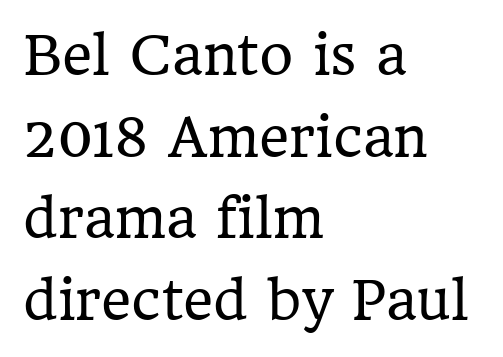
{"serif": "yes", "italic": "no", "bold": "no", "weight": "regular", "width": "normal", "stroke_contrast": "low", "x_height": "medium", "monospaced": "no", "underline": "no", "align": "left", "line_spacing": "normal", "line_spacing_ratio": 1.57, "letter_spacing": "normal", "letter_spacing_em": 0.0, "glyph_px": 52}
